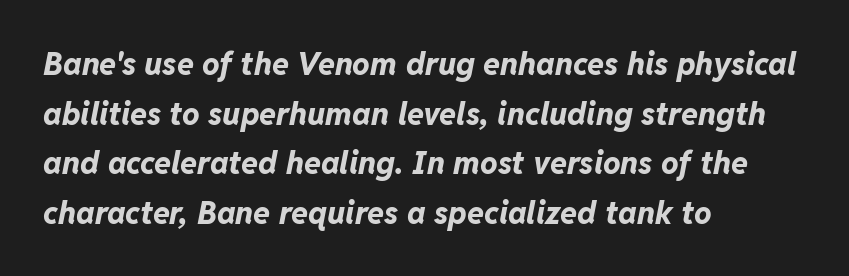
{"italic": "yes", "lean": "right", "slant_degrees": 11, "bold": "yes", "weight": "bold", "width": "normal", "stroke_contrast": "low", "x_height": "medium", "monospaced": "no", "underline": "no", "align": "left", "line_spacing": "normal", "line_spacing_ratio": 1.6, "letter_spacing": "normal", "letter_spacing_em": 0.0, "glyph_px": 31}
